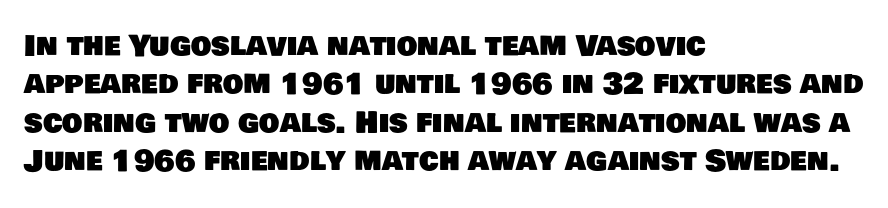
{"serif": "no", "width": "normal", "stroke_contrast": "low", "x_height": "large", "monospaced": "no", "underline": "no", "align": "left", "line_spacing": "normal", "line_spacing_ratio": 1.32, "letter_spacing": "normal", "letter_spacing_em": 0.0, "glyph_px": 29}
